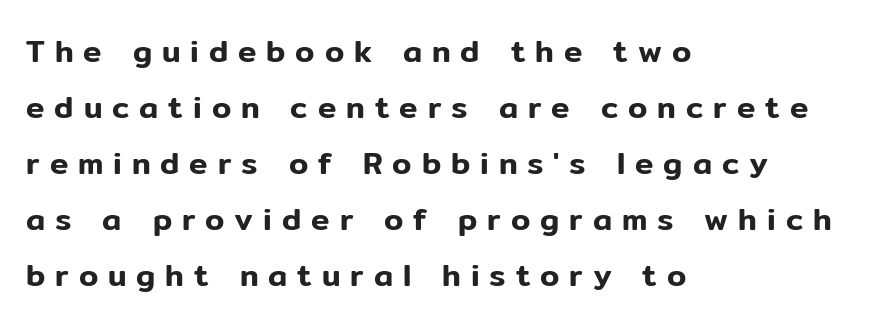
What kind of face is this? One without serifs — a sans. The letters stand upright; this is a roman face. Spacing verdict: proportional, widths tailored to each character. The zone under the glyphs is completely vacant. Compared with a centered layout, this one pins lines to the left instead. A typesetter would call this heavily tracked-out type.
